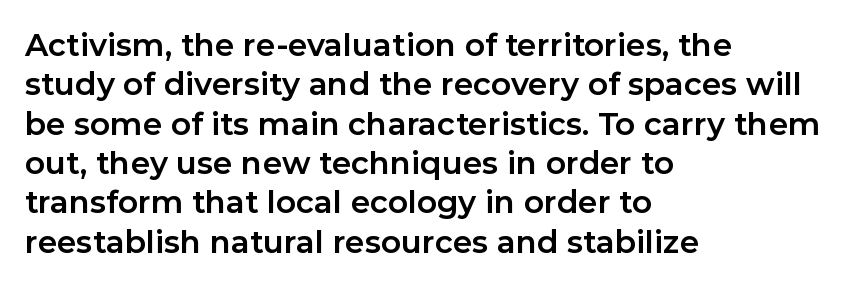
The typesetter chose a ragged-right arrangement here. A typesetter would call this zero additional tracking. A full-strength bold gives these letters their thick strokes. Nope, no serifs anywhere on these letters. Italic? Not at all — the glyphs are vertical. Do the characters align in a grid? No, the font is proportional.
